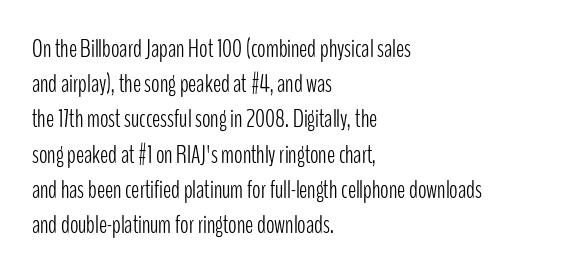
{"italic": "no", "bold": "no", "underline": "no", "align": "left", "line_spacing": "normal", "line_spacing_ratio": 1.41, "letter_spacing": "normal", "letter_spacing_em": 0.0, "glyph_px": 25}
